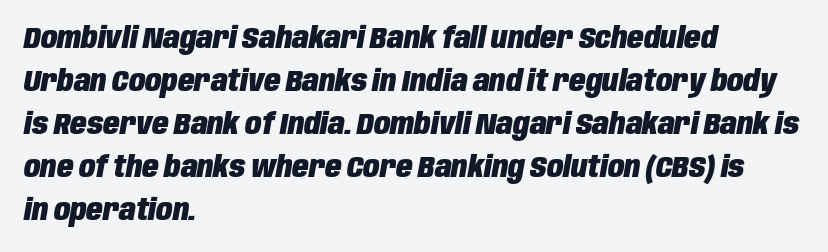
The image shows 30 px heavy, condensed type, italic (leaning right); set left-aligned, normal line spacing (1.43x), normal letter spacing, not underlined; low stroke contrast and a large x-height.
